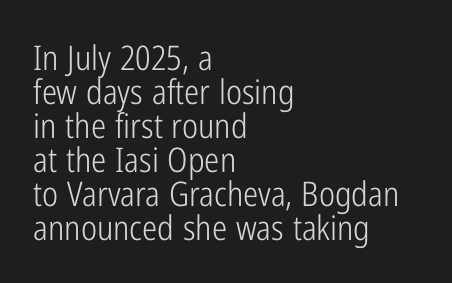
{"serif": "no", "italic": "no", "bold": "no", "weight": "light", "width": "condensed", "stroke_contrast": "low", "x_height": "medium", "monospaced": "no", "underline": "no", "align": "left", "line_spacing": "tight", "line_spacing_ratio": 1.0, "letter_spacing": "normal", "letter_spacing_em": 0.0, "glyph_px": 34}
